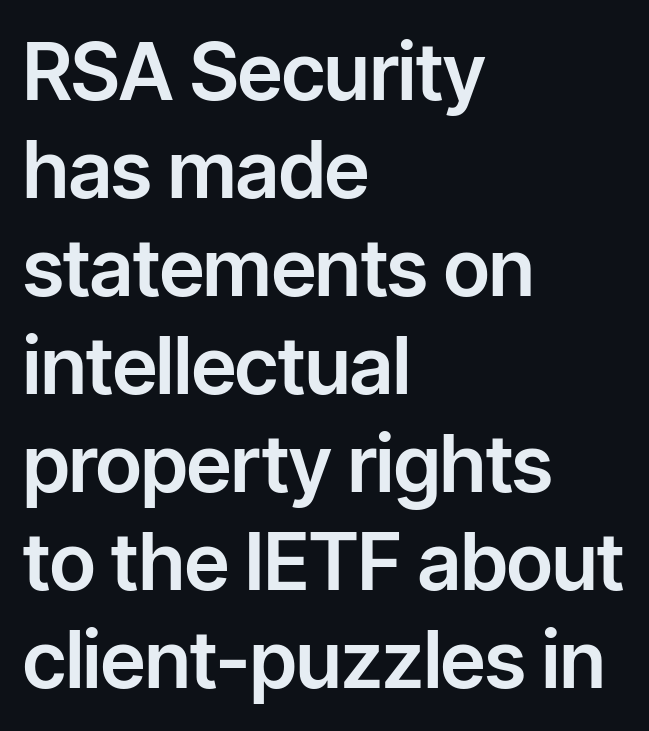
Font category for this specimen: sans-serif. This is roman type, the default non-slanted kind. The letterforms sit shoulder to shoulder at normal distance. Only glyphs here, with clear space below each row. Horizontal alignment here is leftward, the default for most running prose. Think of a printed novel: that variable character pitch is what you see here.
